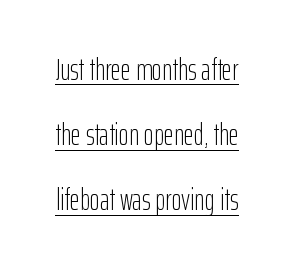
Q: Is the text bold? A: No.
Q: Is the text italic (slanted)? A: No, it is upright.
Q: Is the typeface a serif or a sans-serif typeface? A: Sans-serif.
Q: Is the text underlined? A: Yes.
Q: Is the spacing between letters normal or unusually wide? A: Normal.
Q: Is the spacing between lines tight, normal or loose? A: Loose.
Q: Width (condensed, normal, or wide)? A: Condensed.
Q: Stroke contrast? A: Low.
Q: x-height? A: Medium.
Q: Monospaced? A: No.
